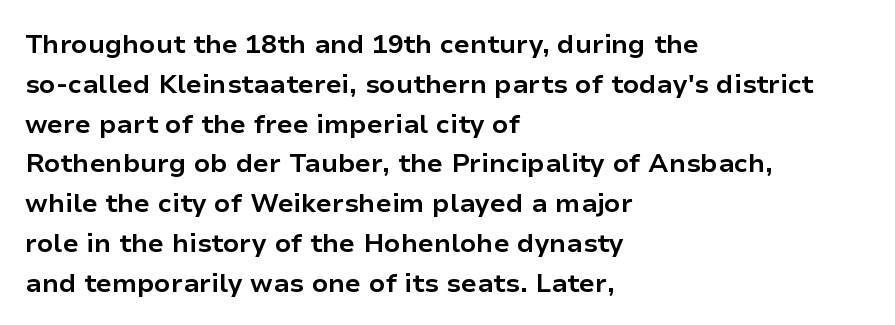
The image shows 26 px bold type, upright; set left-aligned, normal line spacing (1.53x), normal letter spacing, not underlined.
